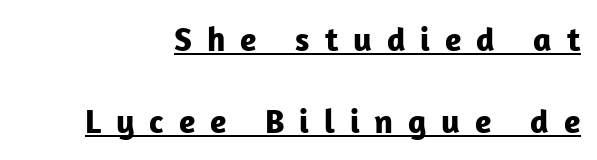
Compared with an ordinary text face, these strokes are far heavier — a full bold. Grotesque or geometric, the face here clearly has no serifs. The designer dialed line spacing up above the default. Decoration check: the copy is underlined. This sample has the flowing, uneven cadence of proportional lettering.
